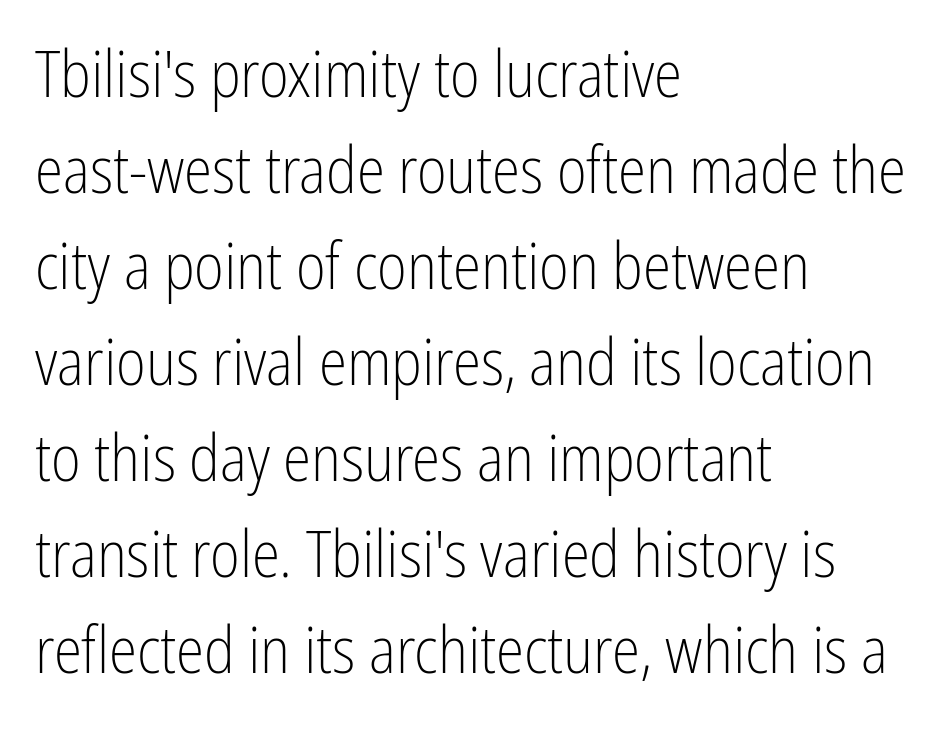
Q: Is the text bold? A: No.
Q: Is the text italic (slanted)? A: No, it is upright.
Q: Is the typeface a serif or a sans-serif typeface? A: Sans-serif.
Q: Is the text underlined? A: No.
Q: How is the paragraph aligned? A: Left-aligned.
Q: Is the spacing between letters normal or unusually wide? A: Normal.
Q: Is the spacing between lines tight, normal or loose? A: Normal.
Q: Width (condensed, normal, or wide)? A: Condensed.
Q: Stroke contrast? A: Low.
Q: x-height? A: Medium.
Q: Monospaced? A: No.
